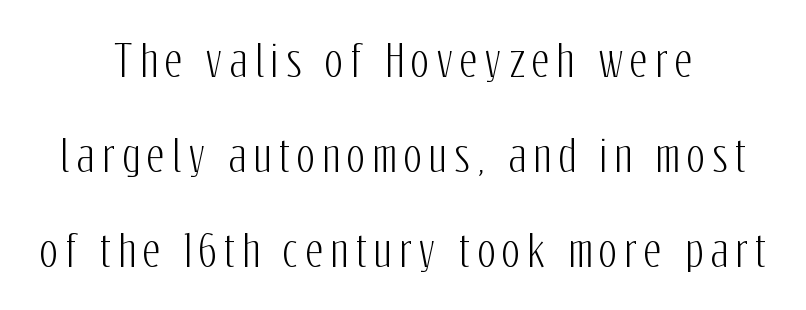
{"serif": "no", "italic": "no", "width": "condensed", "stroke_contrast": "low", "x_height": "medium", "monospaced": "no", "underline": "no", "align": "center", "line_spacing": "loose", "line_spacing_ratio": 2.21, "glyph_px": 43}
